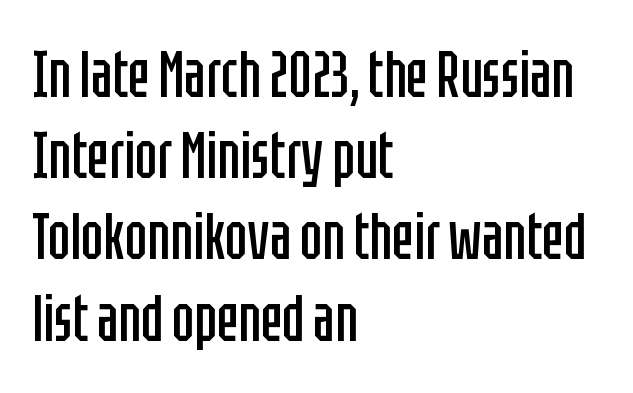
{"serif": "no", "italic": "no", "bold": "no", "weight": "regular", "width": "condensed", "stroke_contrast": "low", "x_height": "large", "monospaced": "no", "underline": "no", "align": "left", "line_spacing": "normal", "line_spacing_ratio": 1.25, "letter_spacing": "normal", "letter_spacing_em": 0.0, "glyph_px": 65}
